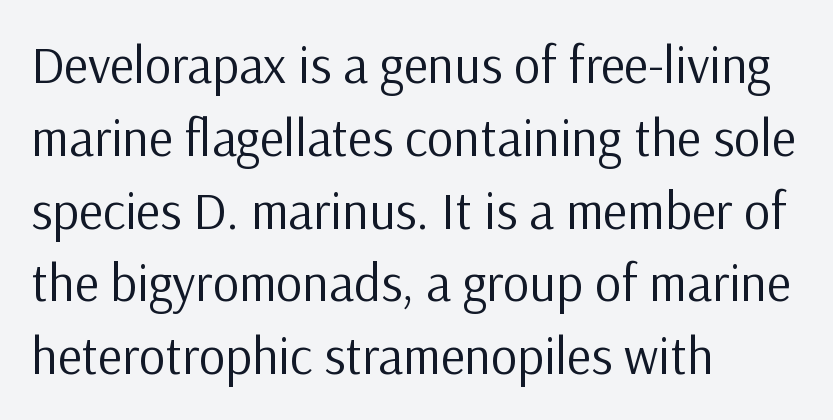
The image shows 52 px regular-weight sans-serif type, upright; set left-aligned, normal line spacing (1.4x), normal letter spacing, not underlined; low stroke contrast and a medium x-height.
